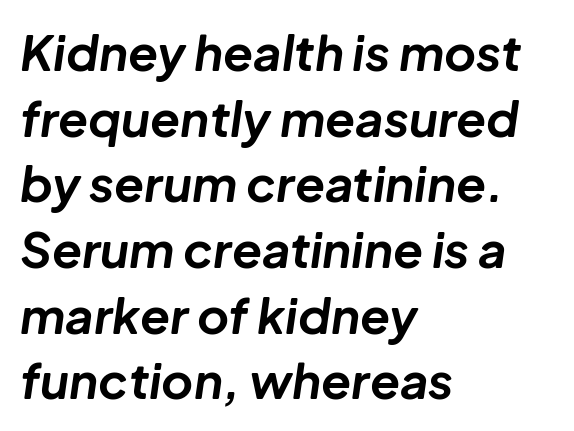
Q: Is the text bold? A: Yes.
Q: Is the text italic (slanted)? A: Yes, it leans right by about 8 degrees.
Q: Is the text underlined? A: No.
Q: How is the paragraph aligned? A: Left-aligned.
Q: Is the spacing between letters normal or unusually wide? A: Normal.
Q: Is the spacing between lines tight, normal or loose? A: Normal.
Q: Width (condensed, normal, or wide)? A: Normal.
Q: Stroke contrast? A: Low.
Q: x-height? A: Medium.
Q: Monospaced? A: No.
